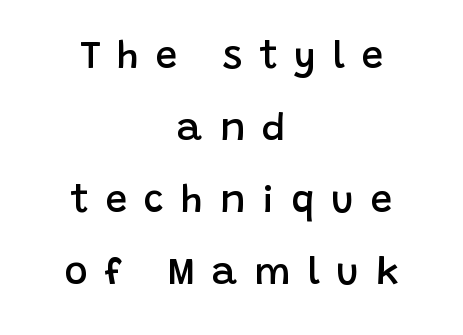
The image shows 39 px semibold sans-serif type, upright; set centered, line spacing 1.85x, unusually wide letter spacing (+0.43 em), not underlined; low stroke contrast and a large x-height.
